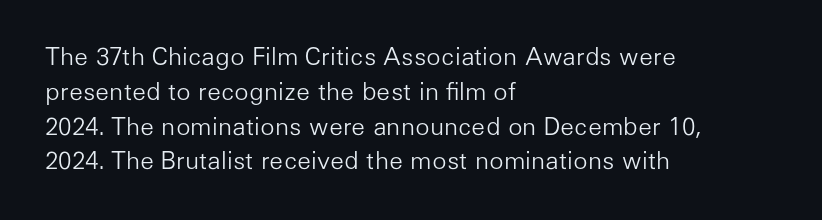
Summary of weight: not heavy and not bold. The passage shown stacks its lines at a standard gap. Upright lettering throughout. Tracking value appears to be zero — textbook default spacing.
